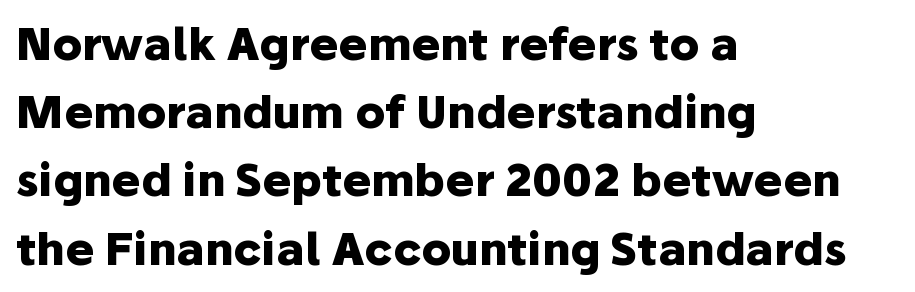
Q: Is the text bold? A: Yes.
Q: Is the text italic (slanted)? A: No, it is upright.
Q: Is the typeface a serif or a sans-serif typeface? A: Sans-serif.
Q: Is the text underlined? A: No.
Q: How is the paragraph aligned? A: Left-aligned.
Q: Is the spacing between letters normal or unusually wide? A: Normal.
Q: Is the spacing between lines tight, normal or loose? A: Normal.
Q: Width (condensed, normal, or wide)? A: Normal.
Q: Stroke contrast? A: Low.
Q: x-height? A: Medium.
Q: Monospaced? A: No.
